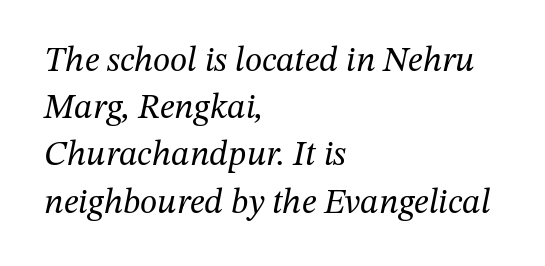
Plain, unruled lines of type. A quiet, ordinary-to-light weight characterises the typeface. Slanted lettering throughout. Compared with typical paragraphs, the rows here are spaced about the same. Small tapered or slab feet sit at the stroke ends, so this counts as serif.
